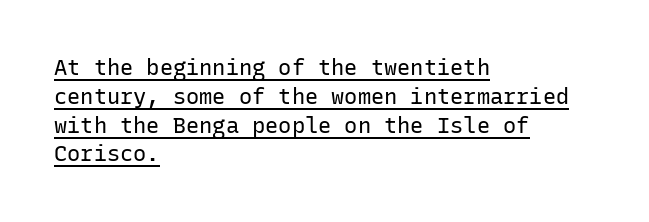
Q: Is the text bold? A: No.
Q: Is the text italic (slanted)? A: No, it is upright.
Q: Is the text underlined? A: Yes.
Q: How is the paragraph aligned? A: Left-aligned.
Q: Is the spacing between letters normal or unusually wide? A: Normal.
Q: Is the spacing between lines tight, normal or loose? A: Normal.
